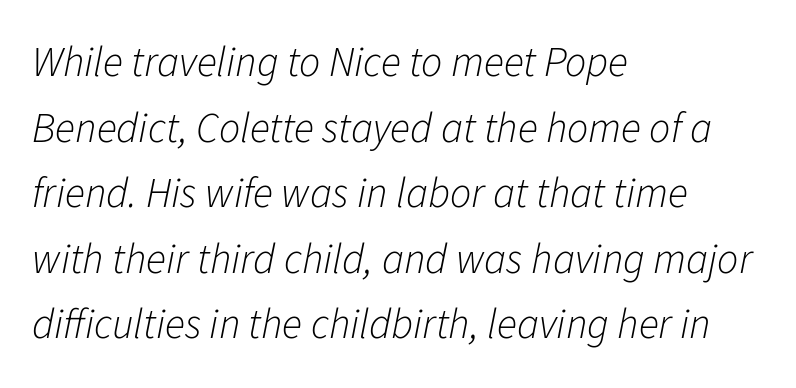
{"italic": "yes", "lean": "right", "slant_degrees": 11, "bold": "no", "weight": "light", "width": "normal", "stroke_contrast": "low", "x_height": "medium", "monospaced": "no", "underline": "no", "align": "left", "line_spacing": "normal", "line_spacing_ratio": 1.56, "letter_spacing": "normal", "letter_spacing_em": 0.0, "glyph_px": 42}
